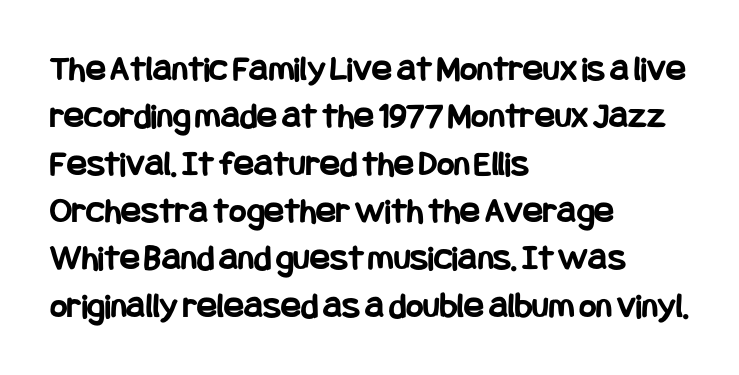
{"serif": "no", "italic": "no", "bold": "yes", "weight": "bold", "width": "condensed", "stroke_contrast": "low", "x_height": "large", "underline": "no", "align": "left", "line_spacing": "normal", "line_spacing_ratio": 1.28, "letter_spacing": "normal", "letter_spacing_em": 0.0, "glyph_px": 37}
